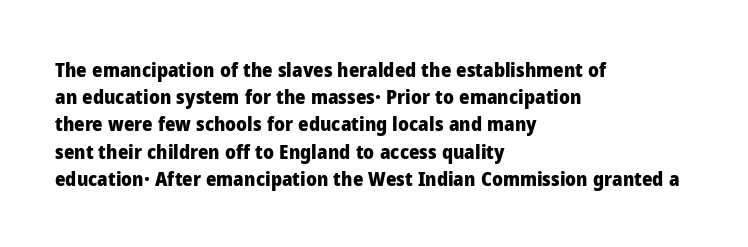
{"italic": "no", "bold": "yes", "underline": "no", "align": "left", "line_spacing": "normal", "line_spacing_ratio": 1.36, "letter_spacing": "normal", "letter_spacing_em": 0.0, "glyph_px": 20}
